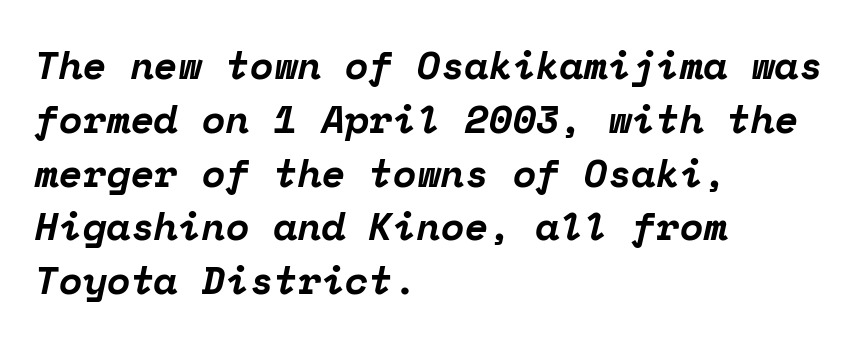
{"serif": "yes", "italic": "yes", "lean": "right", "slant_degrees": 12, "bold": "yes", "weight": "bold", "width": "normal", "stroke_contrast": "low", "x_height": "medium", "monospaced": "yes", "underline": "no", "align": "left", "line_spacing": "normal", "line_spacing_ratio": 1.38, "letter_spacing": "normal", "letter_spacing_em": 0.0, "glyph_px": 39}
